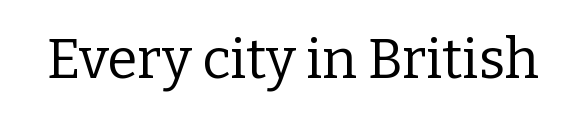
{"serif": "yes", "italic": "no", "bold": "no", "weight": "regular", "width": "normal", "stroke_contrast": "low", "x_height": "medium", "monospaced": "no", "underline": "no", "letter_spacing": "normal", "letter_spacing_em": 0.0, "glyph_px": 55}
